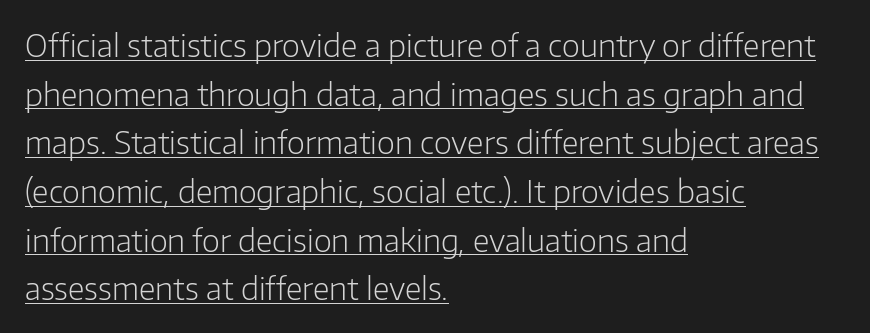
Vertical spacing — default. The typesetting does not lean heavy: it is not bold. Short note: letters normally spaced. You can tell it's not italic because the verticals are truly vertical.
